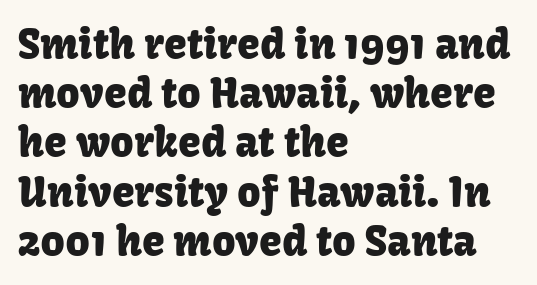
Q: Is the text italic (slanted)? A: No, it is upright.
Q: Is the typeface a serif or a sans-serif typeface? A: Sans-serif.
Q: Is the text underlined? A: No.
Q: How is the paragraph aligned? A: Left-aligned.
Q: Is the spacing between letters normal or unusually wide? A: Normal.
Q: Width (condensed, normal, or wide)? A: Normal.
Q: Stroke contrast? A: Low.
Q: x-height? A: Medium.
Q: Monospaced? A: No.
